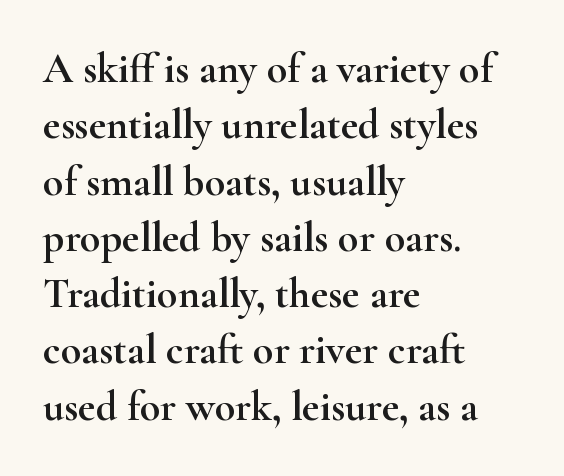
If you drew a ruler down the left edge, every line would touch it. Does the type have serifs? Yes, each stem ends in a small foot. A typesetter would call this zero additional tracking. Notice how descenders clear the ascenders below comfortably — that's standard leading. No word sits above an underline. Tall strokes in this sample are plumb rather than angled.
